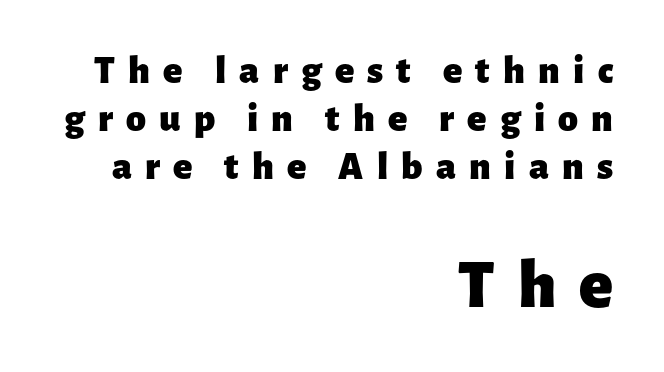
{"serif": "no", "italic": "no", "bold": "yes", "weight": "heavy", "width": "normal", "stroke_contrast": "low", "x_height": "medium", "monospaced": "no", "underline": "no", "align": "right", "line_spacing_ratio": 1.2, "letter_spacing": "wide", "letter_spacing_em": 0.33, "larger_block": "second", "size_ratio": 1.75, "glyph_px": 70}
